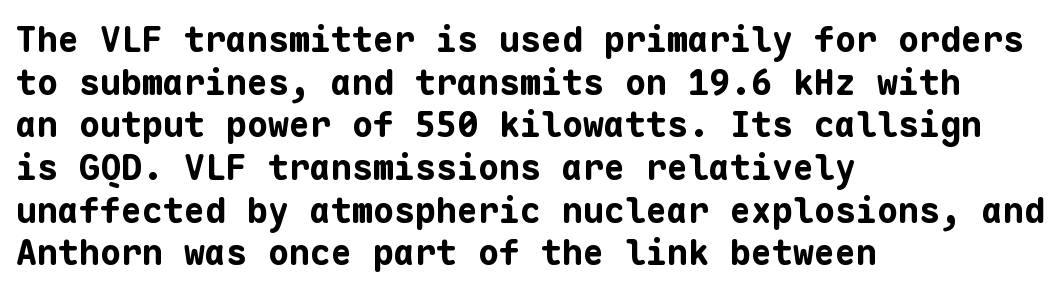
The baseline area is clear. Each letter, wide or thin by design, is forced into the same width here. One-word summary of the alignment: left. Each glyph is drawn with heavy, bold strokes.
